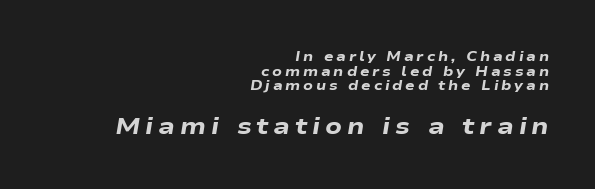
Emphasis-style slanted type is in use. Larger block? The one below; the one above is distinctly smaller. Is the type bold? Yes — the strokes are clearly thick and heavy. Here the glyphs are tracked loosely, breaking word shapes into spaced letters.
